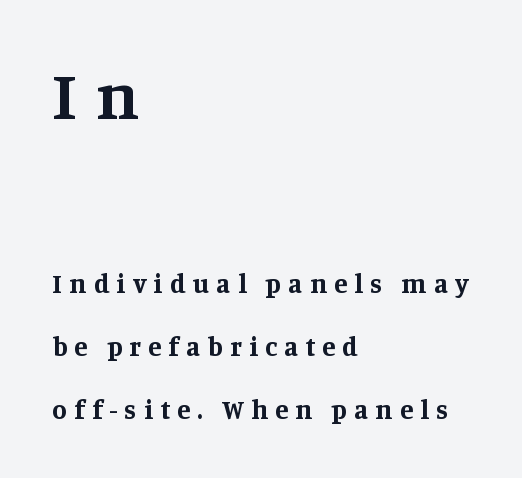
The image shows 68 px bold serif type, upright; set left-aligned, loose line spacing (2.34x), unusually wide letter spacing (+0.27 em), not underlined; the first (top) block is 2.52x larger; medium stroke contrast and a large x-height.
